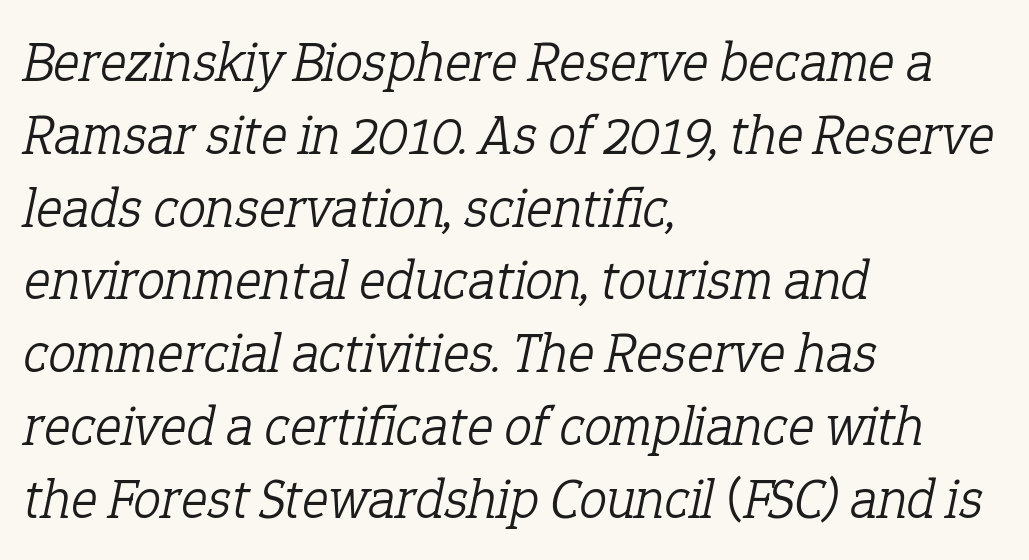
Nothing unusual about the tracking: characters are spaced as the font intends. Compared with ordinary roman type, these characters are visibly tilted. Nothing heavy about these letters — not bold at all. In CSS terms this would be text-align: left. Observe the serifs anchoring each vertical stroke in this sample. Do the characters align in a grid? No, the font is proportional.
